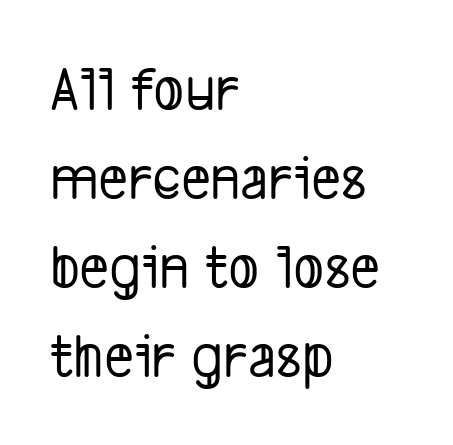
{"serif": "no", "width": "condensed", "stroke_contrast": "low", "x_height": "medium", "monospaced": "no", "underline": "no", "align": "left", "line_spacing": "normal", "line_spacing_ratio": 1.39, "letter_spacing": "normal", "letter_spacing_em": 0.0, "glyph_px": 64}
